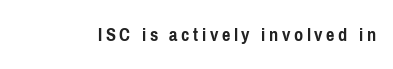
{"italic": "no", "bold": "yes", "underline": "no", "glyph_px": 20}
